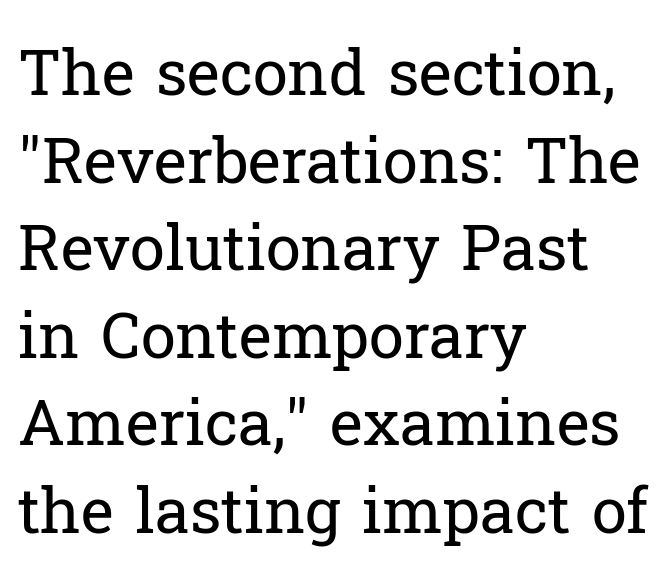
The image shows 63 px regular-weight serif type, upright; set left-aligned, normal line spacing (1.39x), normal letter spacing, not underlined; low stroke contrast and a medium x-height.
